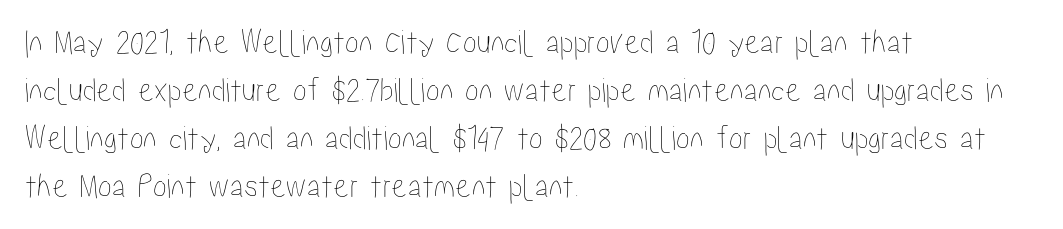
Q: Is the text italic (slanted)? A: No, it is upright.
Q: Is the text underlined? A: No.
Q: How is the paragraph aligned? A: Left-aligned.
Q: Is the spacing between letters normal or unusually wide? A: Normal.
Q: Is the spacing between lines tight, normal or loose? A: Normal.
Q: Width (condensed, normal, or wide)? A: Condensed.
Q: Stroke contrast? A: Low.
Q: x-height? A: Medium.
Q: Monospaced? A: No.
